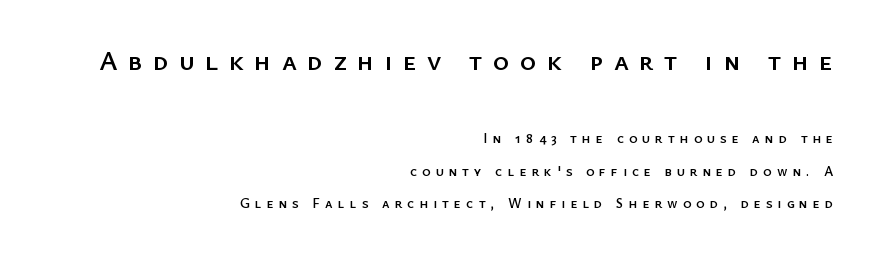
The passage shown stacks its lines with a broad gap. Quick note: underline off. Each letter keeps its own natural width here, so spacing adapts to shape. Upright lettering throughout. Characters follow at a spacing far wider than the type designer built in.
